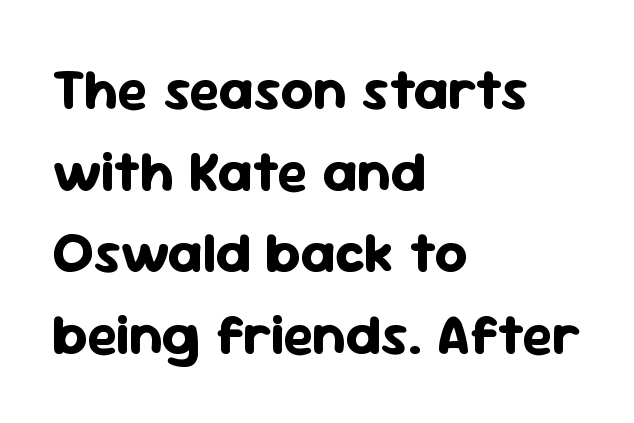
Q: Is the text bold? A: Yes.
Q: Is the text italic (slanted)? A: No, it is upright.
Q: Is the typeface a serif or a sans-serif typeface? A: Sans-serif.
Q: Is the text underlined? A: No.
Q: How is the paragraph aligned? A: Left-aligned.
Q: Is the spacing between letters normal or unusually wide? A: Normal.
Q: Is the spacing between lines tight, normal or loose? A: Normal.
Q: Width (condensed, normal, or wide)? A: Normal.
Q: Stroke contrast? A: Low.
Q: x-height? A: Medium.
Q: Monospaced? A: No.
